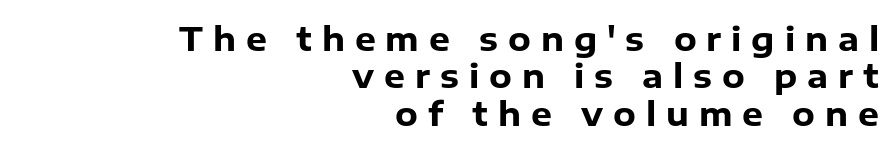
Q: Is the text bold? A: Yes.
Q: Is the text italic (slanted)? A: No, it is upright.
Q: Is the typeface a serif or a sans-serif typeface? A: Sans-serif.
Q: Is the text underlined? A: No.
Q: How is the paragraph aligned? A: Right-aligned.
Q: Is the spacing between letters normal or unusually wide? A: Unusually wide.
Q: Is the spacing between lines tight, normal or loose? A: Tight.
Q: Width (condensed, normal, or wide)? A: Normal.
Q: Stroke contrast? A: Low.
Q: x-height? A: Medium.
Q: Monospaced? A: No.
